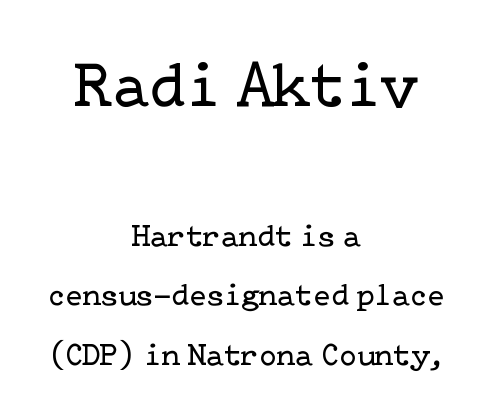
The weight would be labelled regular, book, light, or lighter still. The baseline area is clear. The composition opens big and finishes small. The paragraph has two soft edges and a firm central axis. Style check: upright. Are there feet on the stems? There are — it's a serif.
